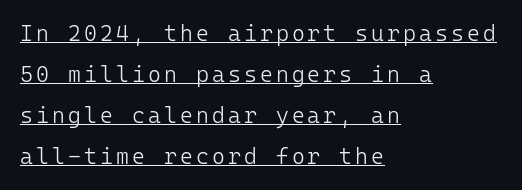
The font sits on the lighter half of the weight spectrum, regular included. Characters remain perfectly vertical along every line. A continuous stroke trails under the words, as in a hyperlink. Short and long lines alike share a common starting point at left.
